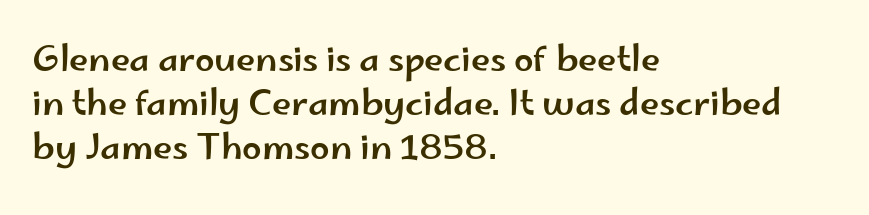
Q: Is the text italic (slanted)? A: No, it is upright.
Q: Is the typeface a serif or a sans-serif typeface? A: Sans-serif.
Q: Is the text underlined? A: No.
Q: How is the paragraph aligned? A: Left-aligned.
Q: Is the spacing between letters normal or unusually wide? A: Normal.
Q: Is the spacing between lines tight, normal or loose? A: Normal.
Q: Width (condensed, normal, or wide)? A: Wide.
Q: Stroke contrast? A: Low.
Q: x-height? A: Small.
Q: Monospaced? A: No.
